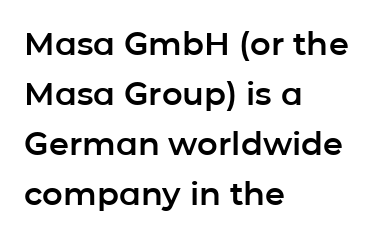
{"serif": "no", "italic": "no", "width": "normal", "stroke_contrast": "low", "x_height": "medium", "monospaced": "no", "underline": "no", "align": "left", "line_spacing": "normal", "line_spacing_ratio": 1.56, "letter_spacing": "normal", "letter_spacing_em": 0.0, "glyph_px": 32}
